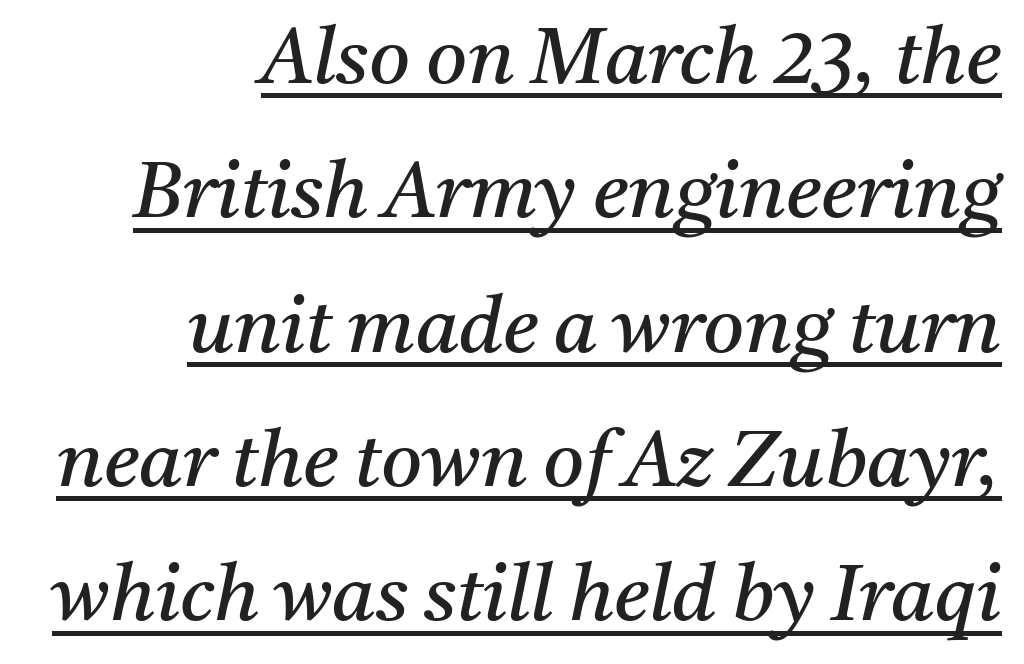
The image shows 79 px regular-weight serif type, italic (leaning right); set right-aligned, normal line spacing (1.7x), normal letter spacing, underlined; medium stroke contrast and a medium x-height.
